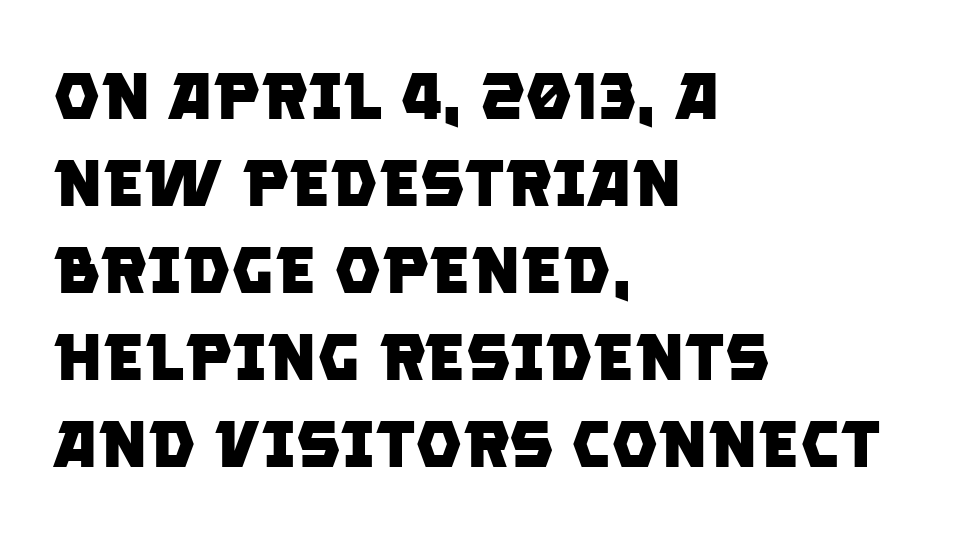
Q: Is the text bold? A: Yes.
Q: Is the typeface a serif or a sans-serif typeface? A: Sans-serif.
Q: Is the text underlined? A: No.
Q: How is the paragraph aligned? A: Left-aligned.
Q: Is the spacing between letters normal or unusually wide? A: Normal.
Q: Is the spacing between lines tight, normal or loose? A: Normal.
Q: Width (condensed, normal, or wide)? A: Normal.
Q: Stroke contrast? A: Low.
Q: x-height? A: Large.
Q: Monospaced? A: No.
